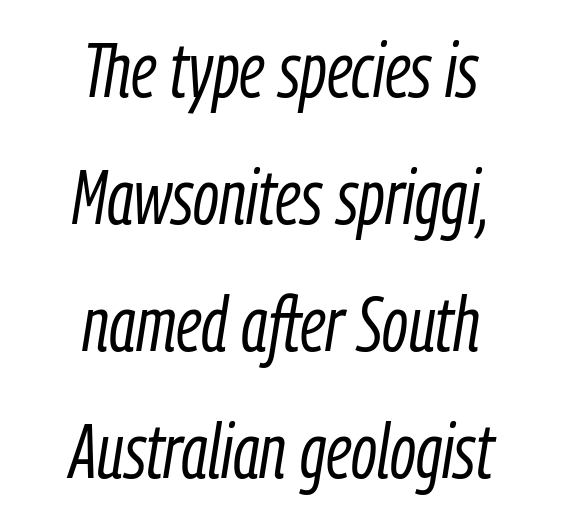
This sample has the flowing, uneven cadence of proportional lettering. Rule under the text: the space is simply empty. The strokes are not fattened; the text isn't bold. The text block is weighted toward neither margin, spreading evenly from the middle. The typography opts for an oblique posture over an upright one. This sample keeps an unexceptional amount of space between lines.
